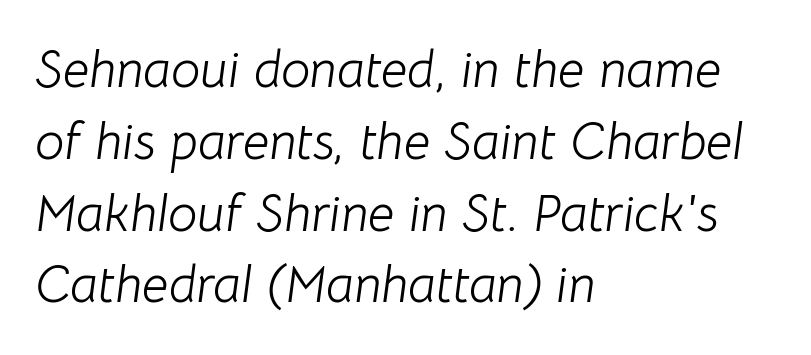
The image shows 52 px light type, italic (leaning right); set left-aligned, normal line spacing (1.38x), normal letter spacing, not underlined; low stroke contrast and a medium x-height.
